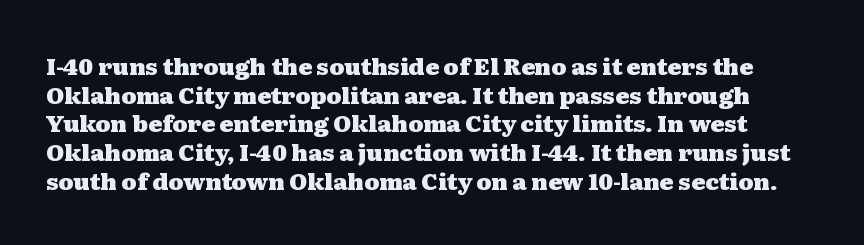
The image shows 23 px bold type, upright; set normal line spacing (1.25x), normal letter spacing, not underlined.
